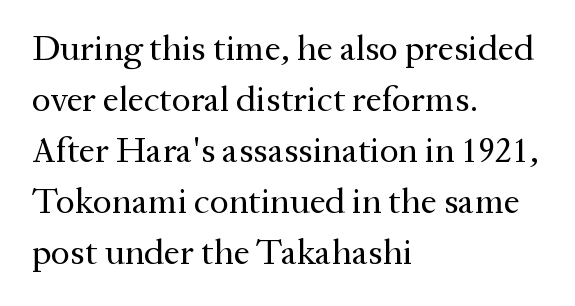
{"serif": "yes", "italic": "no", "bold": "no", "weight": "regular", "width": "normal", "stroke_contrast": "medium", "x_height": "medium", "monospaced": "no", "underline": "no", "align": "left", "line_spacing": "normal", "line_spacing_ratio": 1.42, "letter_spacing": "normal", "letter_spacing_em": 0.0, "glyph_px": 36}
